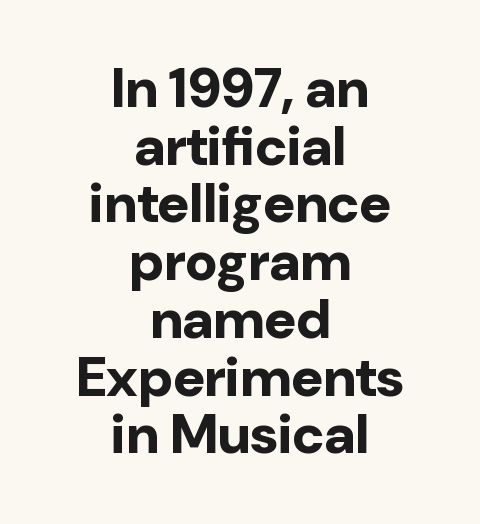
Q: Is the text bold? A: Yes.
Q: Is the text italic (slanted)? A: No, it is upright.
Q: Is the typeface a serif or a sans-serif typeface? A: Sans-serif.
Q: Is the text underlined? A: No.
Q: How is the paragraph aligned? A: Centered.
Q: Is the spacing between letters normal or unusually wide? A: Normal.
Q: Is the spacing between lines tight, normal or loose? A: Tight.
Q: Width (condensed, normal, or wide)? A: Normal.
Q: Stroke contrast? A: Low.
Q: x-height? A: Medium.
Q: Monospaced? A: No.
